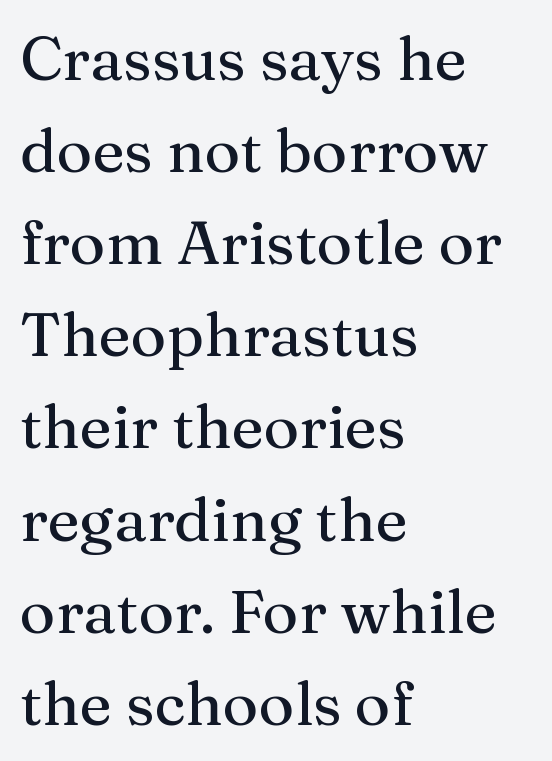
Is there any slant? The stems are plumb. There is no visible air inserted between adjacent glyphs. The glyphs in this specimen are seriffed. This rendering uses left alignment, leaving the right contour irregular.
